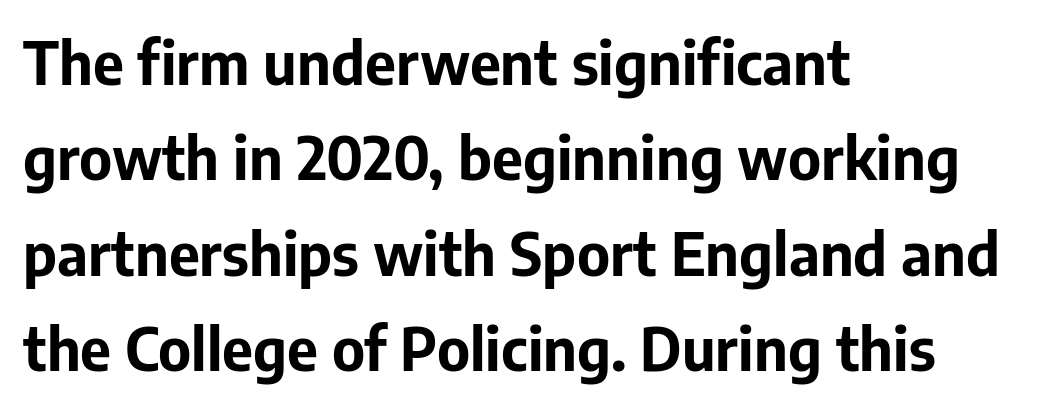
Q: Is the text bold? A: Yes.
Q: Is the text italic (slanted)? A: No, it is upright.
Q: Is the typeface a serif or a sans-serif typeface? A: Sans-serif.
Q: Is the text underlined? A: No.
Q: How is the paragraph aligned? A: Left-aligned.
Q: Is the spacing between letters normal or unusually wide? A: Normal.
Q: Is the spacing between lines tight, normal or loose? A: Normal.
Q: Width (condensed, normal, or wide)? A: Normal.
Q: Stroke contrast? A: Low.
Q: x-height? A: Medium.
Q: Monospaced? A: No.
